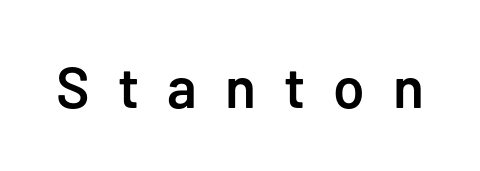
Font category for this specimen: sans-serif. Glance below the letters and you will spot only blank space. When letters stand straight like this, we call the style roman or upright. Honestly, the letter spacing is so wide it's the main thing you notice. Spacing verdict: proportional, widths tailored to each character. Notice the strokes are somewhat thickened but not fully heavy: this is a semibold.
